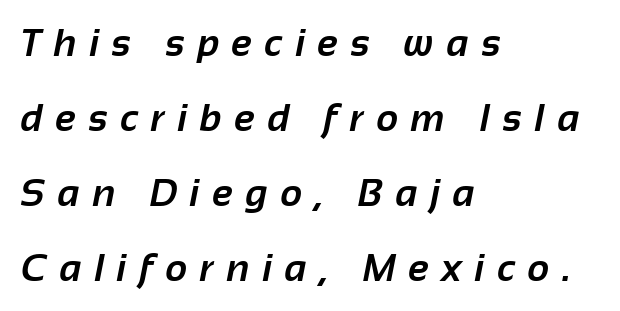
{"serif": "no", "bold": "yes", "weight": "bold", "width": "normal", "stroke_contrast": "low", "x_height": "medium", "monospaced": "no", "underline": "no", "align": "left", "line_spacing": "loose", "line_spacing_ratio": 1.97, "letter_spacing": "wide", "letter_spacing_em": 0.34, "glyph_px": 38}
